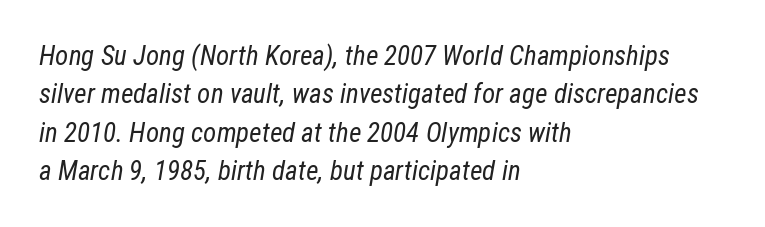
The image shows 27 px text type, italic (leaning right); set left-aligned, normal line spacing (1.42x), normal letter spacing, not underlined.
